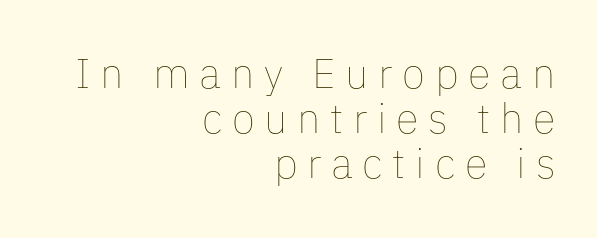
In terms of letterspacing, this is a distinctly airy, spread setting. If you drew a line through each stem, it would be perfectly vertical. Nothing heavy about these letters — not bold at all. Layout note: lines flush right. No word sits above an underline. Each letter keeps its own natural width here, so spacing adapts to shape.
